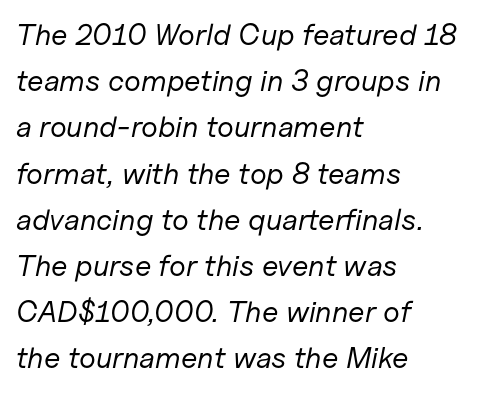
The image shows 30 px regular-weight type, italic (leaning right); set left-aligned, normal line spacing (1.54x), normal letter spacing, not underlined; low stroke contrast and a medium x-height.
